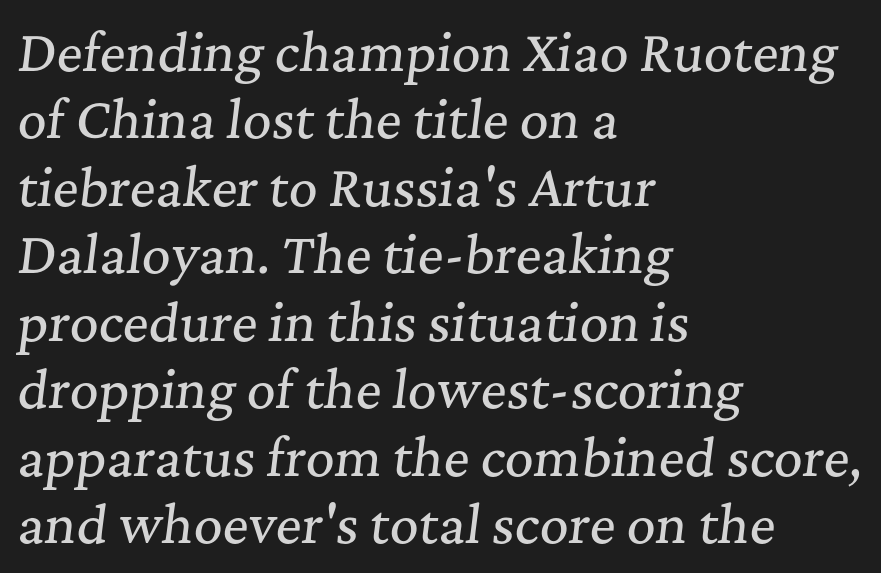
Q: Is the text italic (slanted)? A: Yes, it leans right by about 7 degrees.
Q: Is the typeface a serif or a sans-serif typeface? A: Serif.
Q: Is the text underlined? A: No.
Q: How is the paragraph aligned? A: Left-aligned.
Q: Is the spacing between letters normal or unusually wide? A: Normal.
Q: Is the spacing between lines tight, normal or loose? A: Normal.
Q: Width (condensed, normal, or wide)? A: Normal.
Q: Stroke contrast? A: Medium.
Q: x-height? A: Medium.
Q: Monospaced? A: No.
